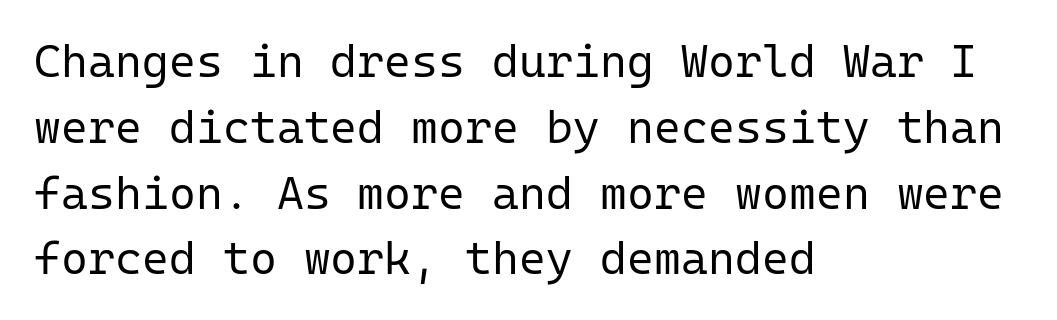
The image shows 46 px regular-weight sans-serif type, upright, monospaced; set left-aligned, normal line spacing (1.43x), normal letter spacing, not underlined; low stroke contrast and a medium x-height.
